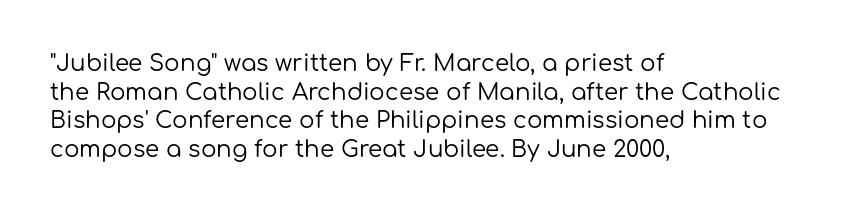
{"italic": "no", "bold": "no", "underline": "no", "align": "left", "line_spacing": "normal", "line_spacing_ratio": 1.25, "letter_spacing": "normal", "letter_spacing_em": 0.0, "glyph_px": 23}
